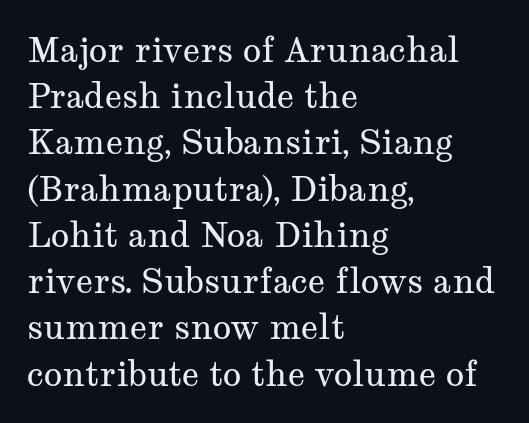
The image shows 34 px regular-weight, wide serif type, upright; set left-aligned, normal line spacing (1.36x), normal letter spacing, not underlined; medium stroke contrast and a medium x-height.
